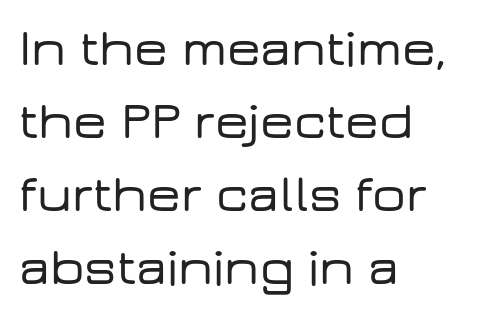
{"serif": "no", "italic": "no", "width": "wide", "stroke_contrast": "low", "x_height": "medium", "monospaced": "no", "underline": "no", "align": "left", "line_spacing": "normal", "line_spacing_ratio": 1.38, "letter_spacing": "normal", "letter_spacing_em": 0.0, "glyph_px": 53}
